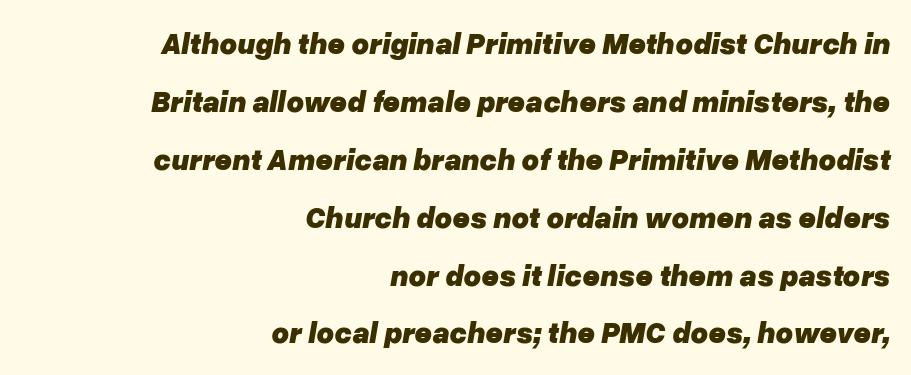
Q: Is the text bold? A: Yes.
Q: Is the text italic (slanted)? A: Yes, it leans right by about 10 degrees.
Q: Is the text underlined? A: No.
Q: How is the paragraph aligned? A: Right-aligned.
Q: Is the spacing between letters normal or unusually wide? A: Normal.
Q: Is the spacing between lines tight, normal or loose? A: Loose.
Q: Width (condensed, normal, or wide)? A: Normal.
Q: Stroke contrast? A: Low.
Q: x-height? A: Medium.
Q: Monospaced? A: No.
